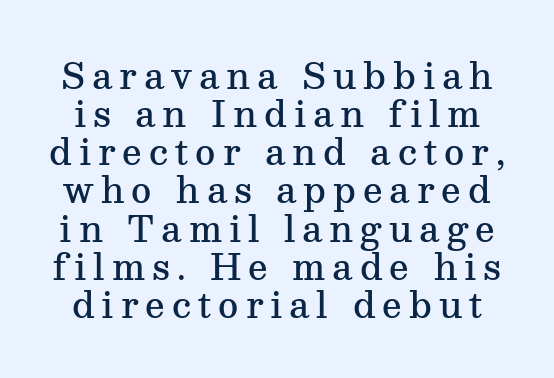
The image shows 35 px semibold serif type, upright; set tight line spacing (1.09x), unusually wide letter spacing (+0.2 em), not underlined; medium stroke contrast and a medium x-height.
